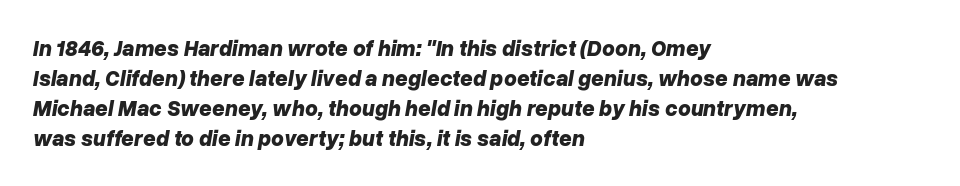
{"italic": "yes", "lean": "right", "slant_degrees": 10, "bold": "yes", "underline": "no", "align": "left", "line_spacing": "normal", "line_spacing_ratio": 1.37, "letter_spacing": "normal", "letter_spacing_em": 0.0, "glyph_px": 22}
